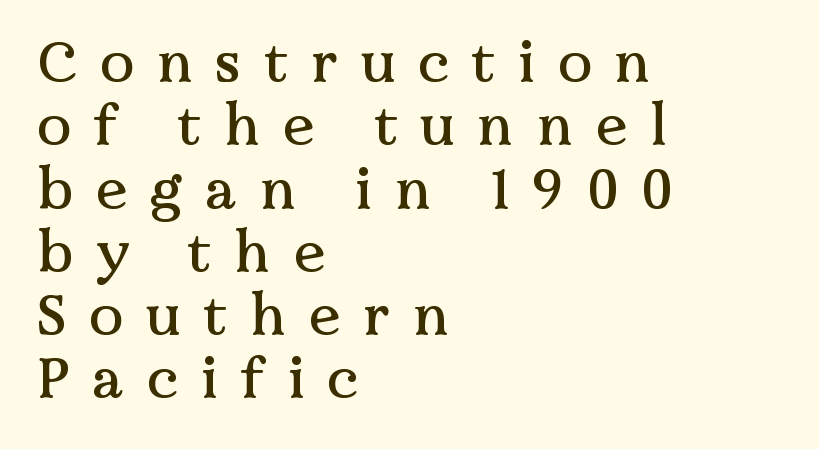
The image shows 57 px serif type, upright; set left-aligned, tight line spacing (1.11x), unusually wide letter spacing (+0.4 em), not underlined; medium stroke contrast and a medium x-height.
